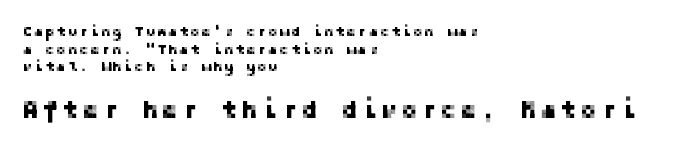
The image shows 25 px text type, upright; set left-aligned, normal line spacing (1.26x), not underlined; the second (bottom) block is 1.79x larger.
